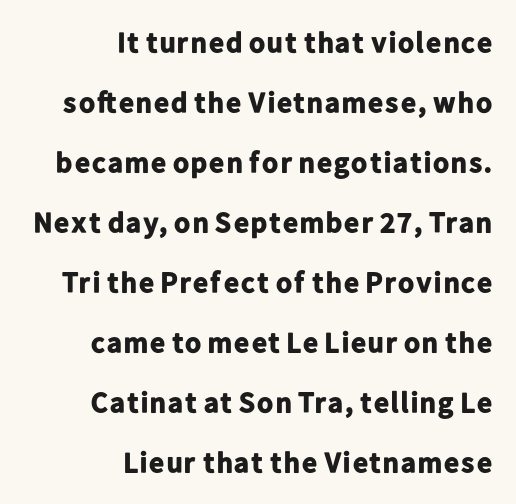
The image shows 29 px bold sans-serif type, upright; set right-aligned, loose line spacing (2.07x), normal letter spacing, not underlined; low stroke contrast and a medium x-height.
